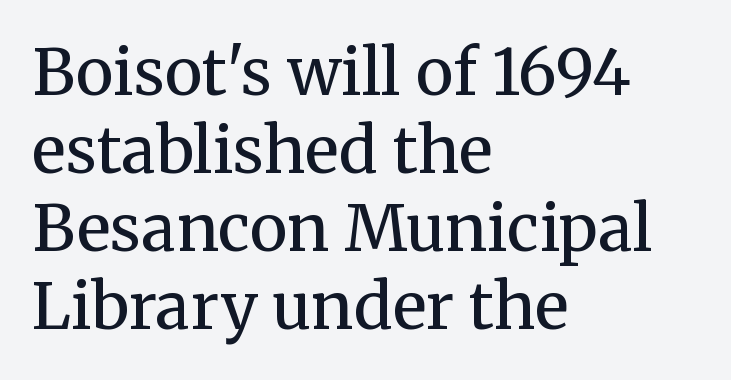
{"serif": "yes", "italic": "no", "bold": "no", "weight": "regular", "width": "normal", "stroke_contrast": "medium", "x_height": "medium", "monospaced": "no", "underline": "no", "align": "left", "line_spacing_ratio": 1.22, "letter_spacing": "normal", "letter_spacing_em": 0.0, "glyph_px": 64}
